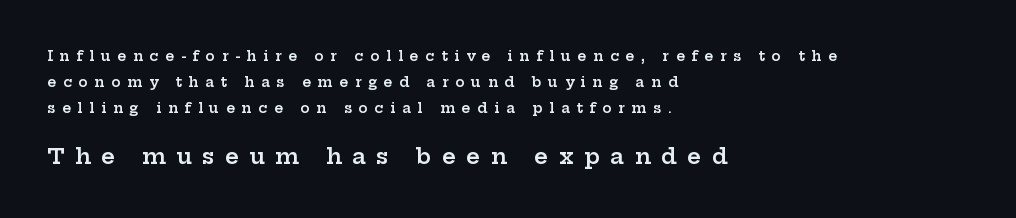
{"italic": "no", "bold": "semi", "underline": "no", "align": "left", "line_spacing_ratio": 1.85, "letter_spacing": "wide", "letter_spacing_em": 0.47, "larger_block": "second", "size_ratio": 1.57, "glyph_px": 22}
